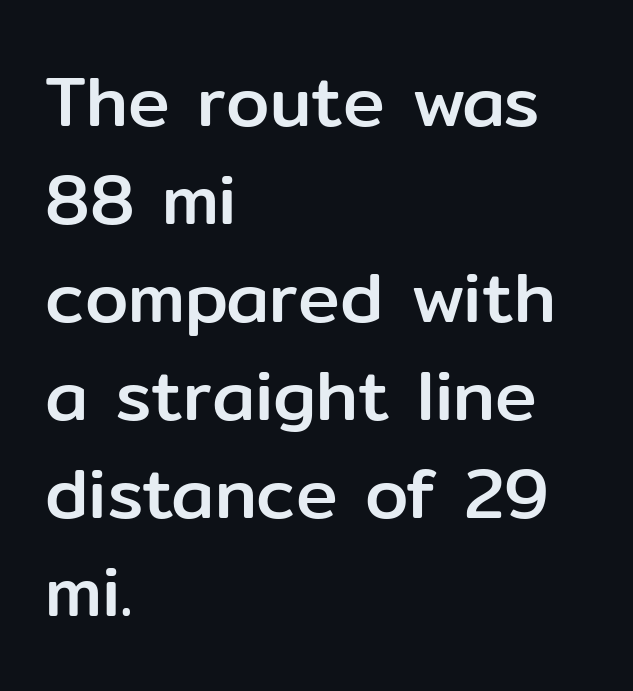
Type style note: lacks serifs. Every character sits straight up, as roman type does. The passage shown has conventional tracking throughout. A clean baseline with only descenders dipping below it. The vertical gap from one line to the next is medium.
